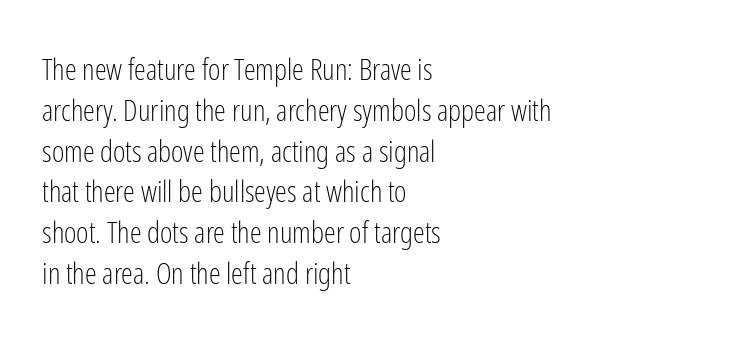
Q: Is the text bold? A: No.
Q: Is the text italic (slanted)? A: No, it is upright.
Q: Is the typeface a serif or a sans-serif typeface? A: Sans-serif.
Q: Is the text underlined? A: No.
Q: How is the paragraph aligned? A: Left-aligned.
Q: Is the spacing between letters normal or unusually wide? A: Normal.
Q: Is the spacing between lines tight, normal or loose? A: Normal.
Q: Width (condensed, normal, or wide)? A: Condensed.
Q: Stroke contrast? A: Low.
Q: x-height? A: Medium.
Q: Monospaced? A: No.
